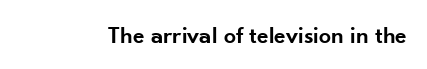
The image shows 24 px text type, upright; set normal letter spacing, not underlined.
